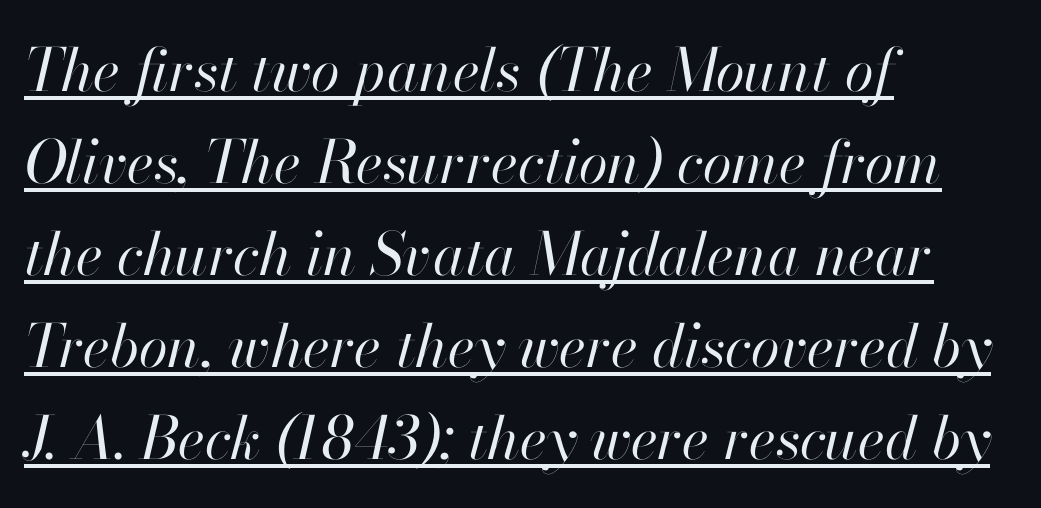
Q: Is the text bold? A: No.
Q: Is the text italic (slanted)? A: Yes, it leans right by about 13 degrees.
Q: Is the text underlined? A: Yes.
Q: How is the paragraph aligned? A: Left-aligned.
Q: Is the spacing between letters normal or unusually wide? A: Normal.
Q: Is the spacing between lines tight, normal or loose? A: Normal.
Q: Width (condensed, normal, or wide)? A: Normal.
Q: Stroke contrast? A: High.
Q: x-height? A: Small.
Q: Monospaced? A: No.
